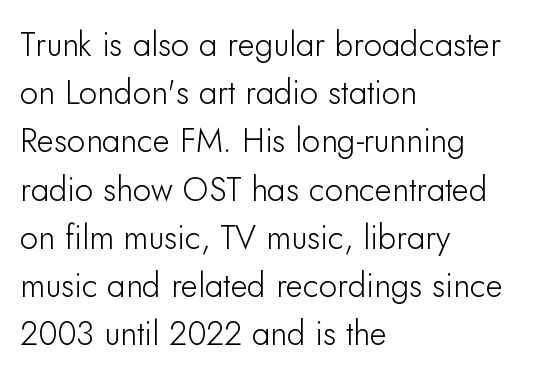
The image shows 33 px sans-serif type, upright; set left-aligned, normal line spacing (1.46x), normal letter spacing, not underlined; low stroke contrast and a small x-height.
